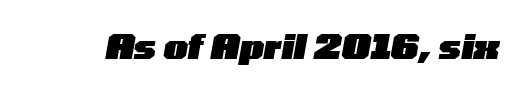
Only glyphs here, with clear space below each row. Is the letter spacing exaggerated? No — it looks like the ordinary default. You could not count columns in this text — the font is proportionally spaced. Posture: slanted. The font is running at its bold setting.
